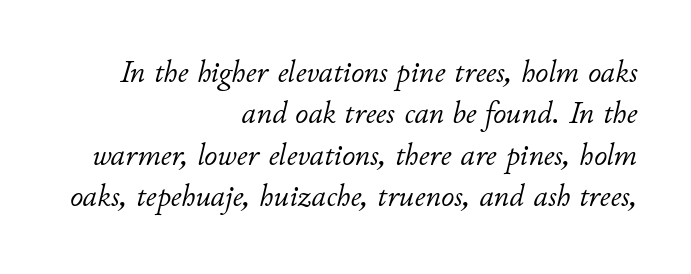
{"italic": "yes", "lean": "right", "slant_degrees": 11, "bold": "no", "weight": "light", "width": "normal", "stroke_contrast": "low", "x_height": "small", "monospaced": "no", "underline": "no", "align": "right", "line_spacing": "normal", "line_spacing_ratio": 1.29, "letter_spacing": "normal", "letter_spacing_em": 0.0, "glyph_px": 32}
